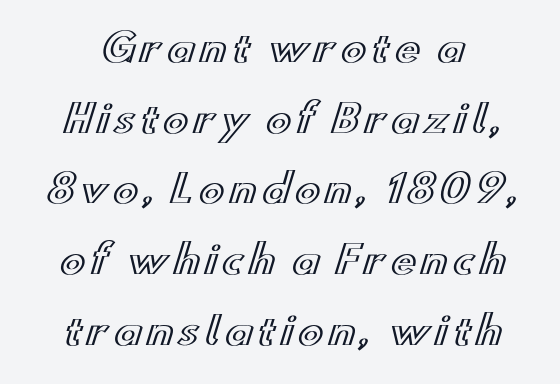
Only glyphs here, with clear space below each row. A typesetter would call this proportional, since set widths differ per character.
